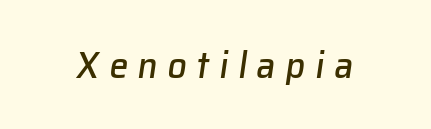
{"italic": "yes", "lean": "right", "slant_degrees": 8, "width": "normal", "stroke_contrast": "low", "x_height": "medium", "monospaced": "no", "underline": "no", "letter_spacing": "wide", "letter_spacing_em": 0.26, "glyph_px": 38}
